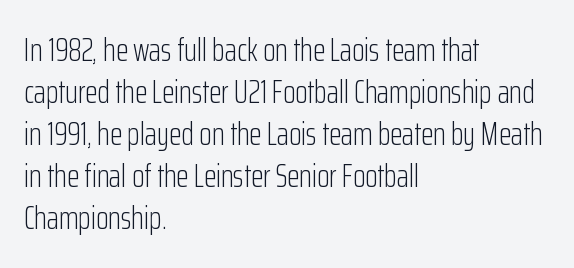
{"serif": "no", "italic": "no", "bold": "no", "weight": "light", "width": "condensed", "stroke_contrast": "low", "x_height": "medium", "monospaced": "no", "underline": "no", "align": "left", "line_spacing": "normal", "line_spacing_ratio": 1.31, "letter_spacing": "normal", "letter_spacing_em": 0.0, "glyph_px": 32}
